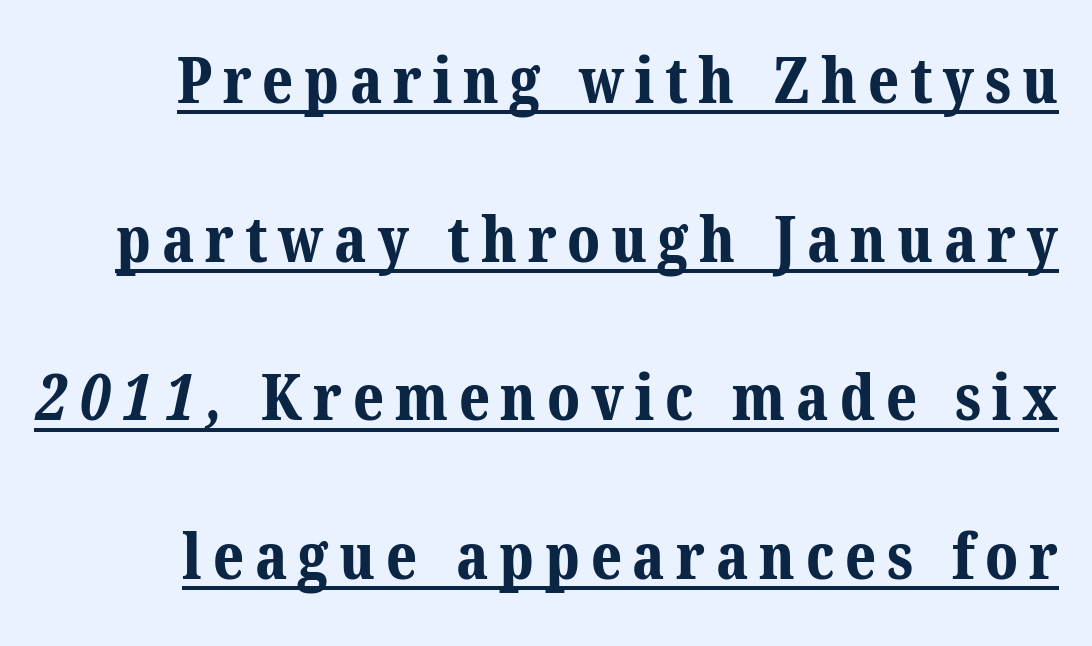
Like a heading marked for emphasis, these lines bear an underscore. Note the varied advance widths — an 'i' is clearly narrower than an 'm'. Leading is clearly above the norm, producing a sparse column. The characters display serif detailing at their extremities. How heavy is the stroke? Heavy — this is a bold.
